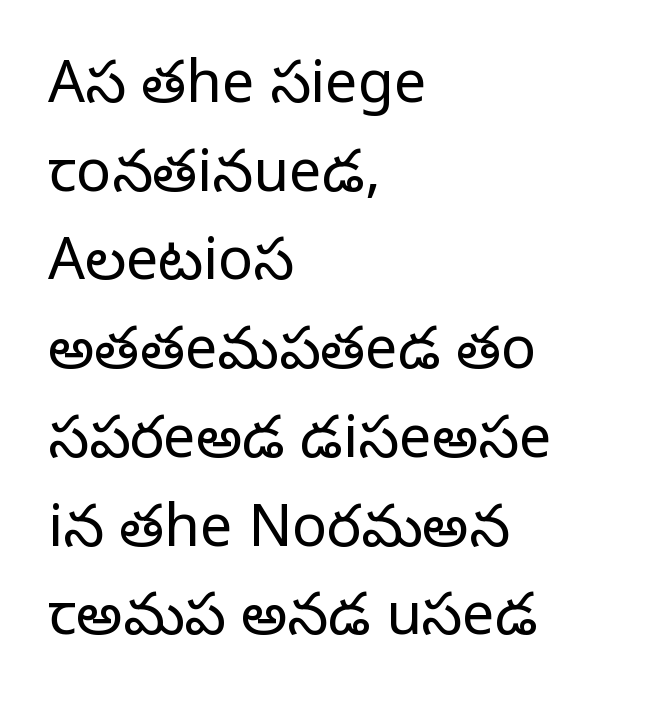
Q: Is the text bold? A: No.
Q: Is the text italic (slanted)? A: No, it is upright.
Q: Is the typeface a serif or a sans-serif typeface? A: Serif.
Q: Is the text underlined? A: No.
Q: How is the paragraph aligned? A: Left-aligned.
Q: Is the spacing between letters normal or unusually wide? A: Normal.
Q: Is the spacing between lines tight, normal or loose? A: Normal.
Q: Width (condensed, normal, or wide)? A: Normal.
Q: Stroke contrast? A: Low.
Q: x-height? A: Large.
Q: Monospaced? A: No.
